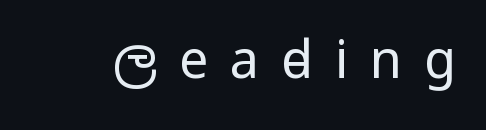
{"serif": "no", "italic": "no", "bold": "no", "weight": "regular", "width": "condensed", "stroke_contrast": "low", "x_height": "large", "monospaced": "no", "underline": "no", "letter_spacing": "wide", "letter_spacing_em": 0.42, "glyph_px": 52}
